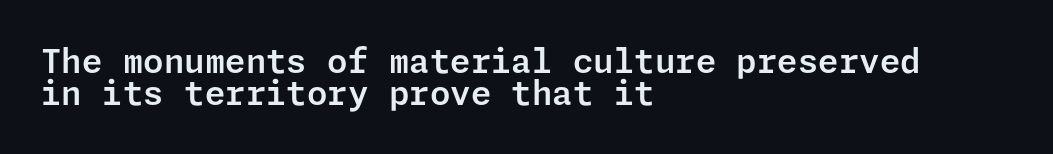
The image shows 33 px sans-serif type, upright; set left-aligned, tight line spacing (0.98x), normal letter spacing, not underlined; low stroke contrast and a medium x-height.
